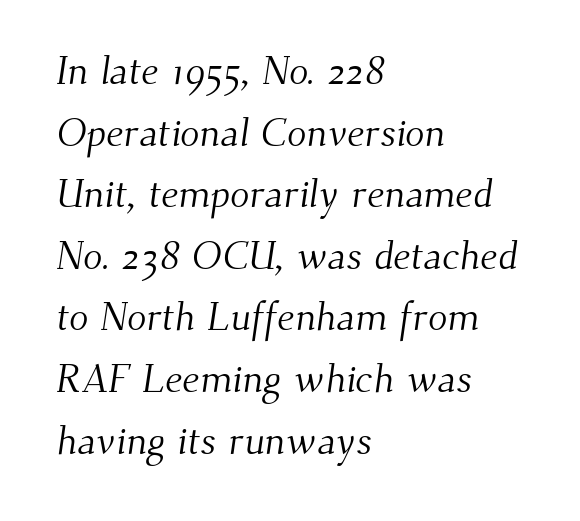
Q: Is the text bold? A: No.
Q: Is the typeface a serif or a sans-serif typeface? A: Serif.
Q: Is the text underlined? A: No.
Q: How is the paragraph aligned? A: Left-aligned.
Q: Is the spacing between letters normal or unusually wide? A: Normal.
Q: Is the spacing between lines tight, normal or loose? A: Normal.
Q: Width (condensed, normal, or wide)? A: Normal.
Q: Stroke contrast? A: Medium.
Q: x-height? A: Small.
Q: Monospaced? A: No.
